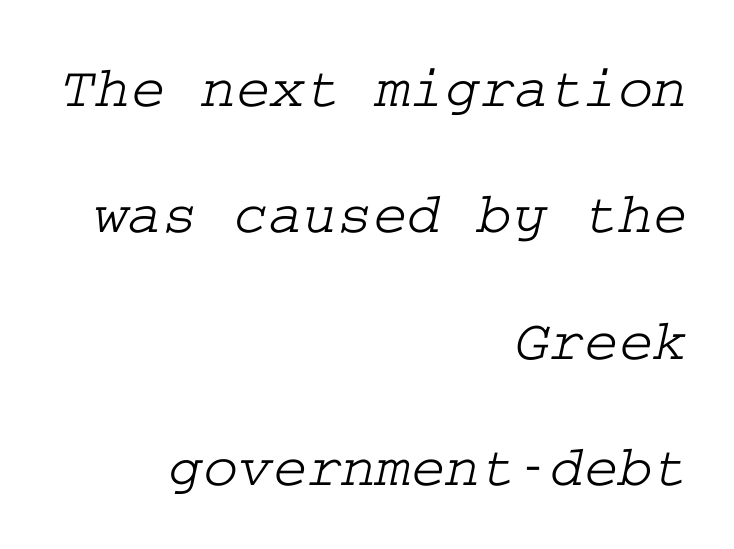
The image shows 59 px wide serif type; set right-aligned, loose line spacing (2.14x), normal letter spacing, not underlined; low stroke contrast and a medium x-height.
